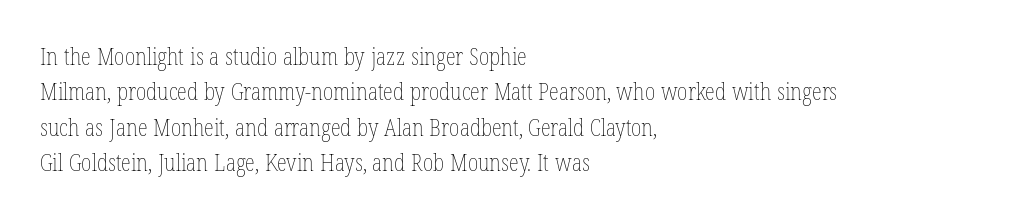
The image shows 23 px text type, upright; set left-aligned, normal line spacing (1.54x), normal letter spacing, not underlined.
